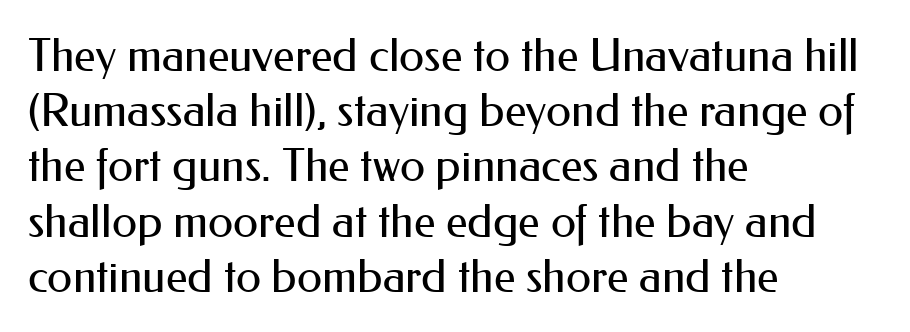
Q: Is the text bold? A: No.
Q: Is the text italic (slanted)? A: No, it is upright.
Q: Is the typeface a serif or a sans-serif typeface? A: Sans-serif.
Q: Is the text underlined? A: No.
Q: How is the paragraph aligned? A: Left-aligned.
Q: Is the spacing between letters normal or unusually wide? A: Normal.
Q: Width (condensed, normal, or wide)? A: Normal.
Q: Stroke contrast? A: Medium.
Q: x-height? A: Small.
Q: Monospaced? A: No.
